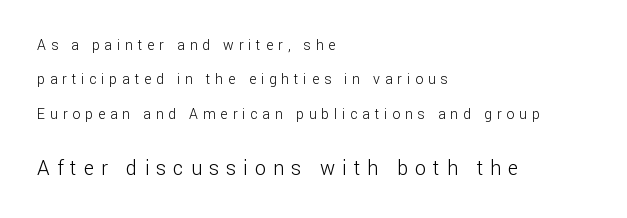
Q: Is the text bold? A: No.
Q: Is the text italic (slanted)? A: No, it is upright.
Q: Is the text underlined? A: No.
Q: How is the paragraph aligned? A: Left-aligned.
Q: Is the spacing between letters normal or unusually wide? A: Unusually wide.
Q: Is the spacing between lines tight, normal or loose? A: Loose.
Q: Which block of text is set in a larger size, the first (top) or the second (bottom)? A: The second (bottom) one.
